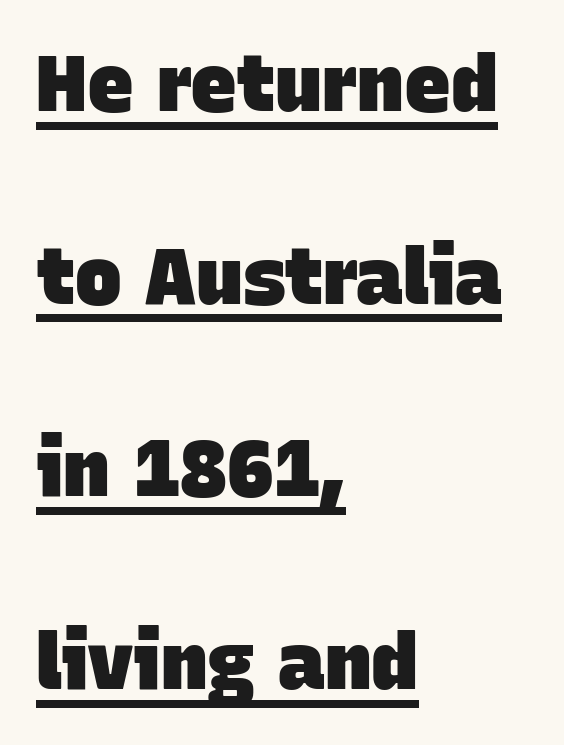
{"serif": "no", "bold": "yes", "weight": "heavy", "width": "normal", "stroke_contrast": "low", "x_height": "large", "monospaced": "no", "underline": "yes", "align": "left", "line_spacing": "loose", "line_spacing_ratio": 2.47, "letter_spacing": "normal", "letter_spacing_em": 0.0, "glyph_px": 78}
